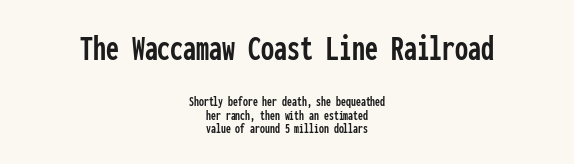
The image shows 37 px condensed sans-serif type, upright, monospaced; set centered, tight line spacing (0.96x), normal letter spacing, not underlined; the first (top) block is 2.64x larger; low stroke contrast and a medium x-height.
